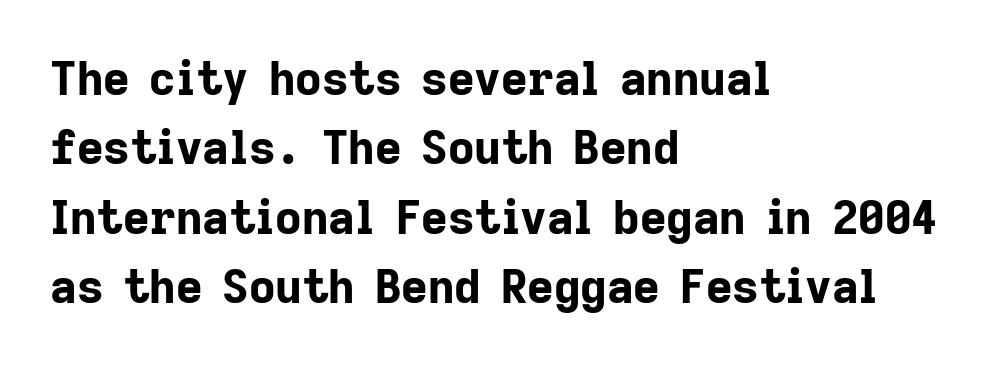
{"serif": "no", "italic": "no", "bold": "yes", "weight": "bold", "width": "normal", "stroke_contrast": "low", "x_height": "medium", "monospaced": "no", "underline": "no", "align": "left", "line_spacing": "normal", "line_spacing_ratio": 1.51, "letter_spacing": "normal", "letter_spacing_em": 0.0, "glyph_px": 46}
